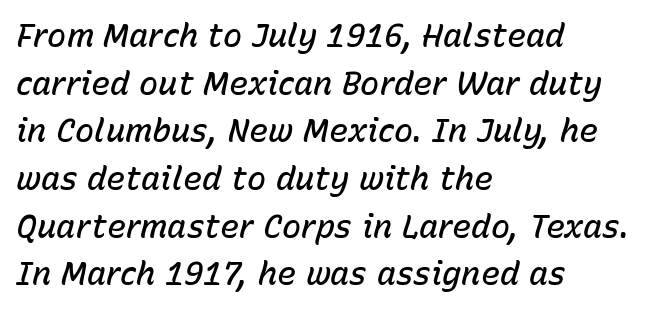
The image shows 32 px semibold type, italic (leaning right); set left-aligned, normal line spacing (1.49x), normal letter spacing, not underlined; low stroke contrast and a medium x-height.
